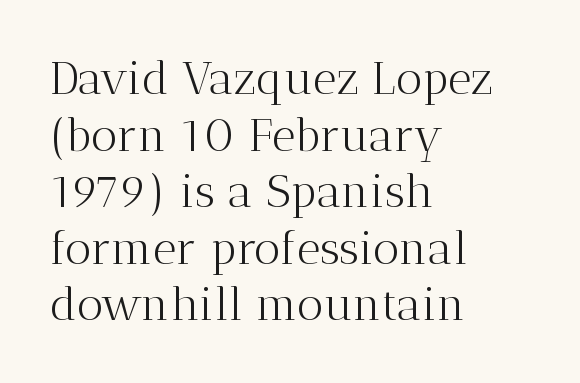
{"serif": "yes", "italic": "no", "bold": "no", "weight": "light", "width": "normal", "stroke_contrast": "medium", "x_height": "medium", "monospaced": "no", "underline": "no", "align": "left", "line_spacing_ratio": 1.23, "letter_spacing": "normal", "letter_spacing_em": 0.0, "glyph_px": 46}
